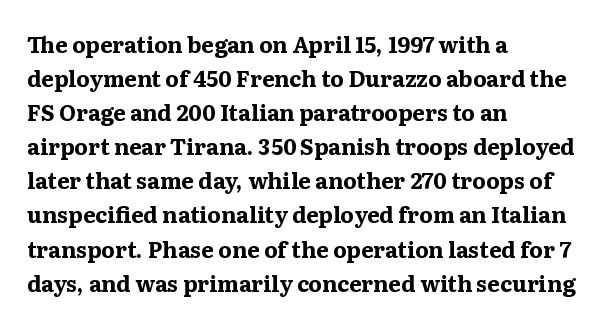
Q: Is the text bold? A: Yes.
Q: Is the text italic (slanted)? A: No, it is upright.
Q: Is the text underlined? A: No.
Q: How is the paragraph aligned? A: Left-aligned.
Q: Is the spacing between letters normal or unusually wide? A: Normal.
Q: Is the spacing between lines tight, normal or loose? A: Normal.
